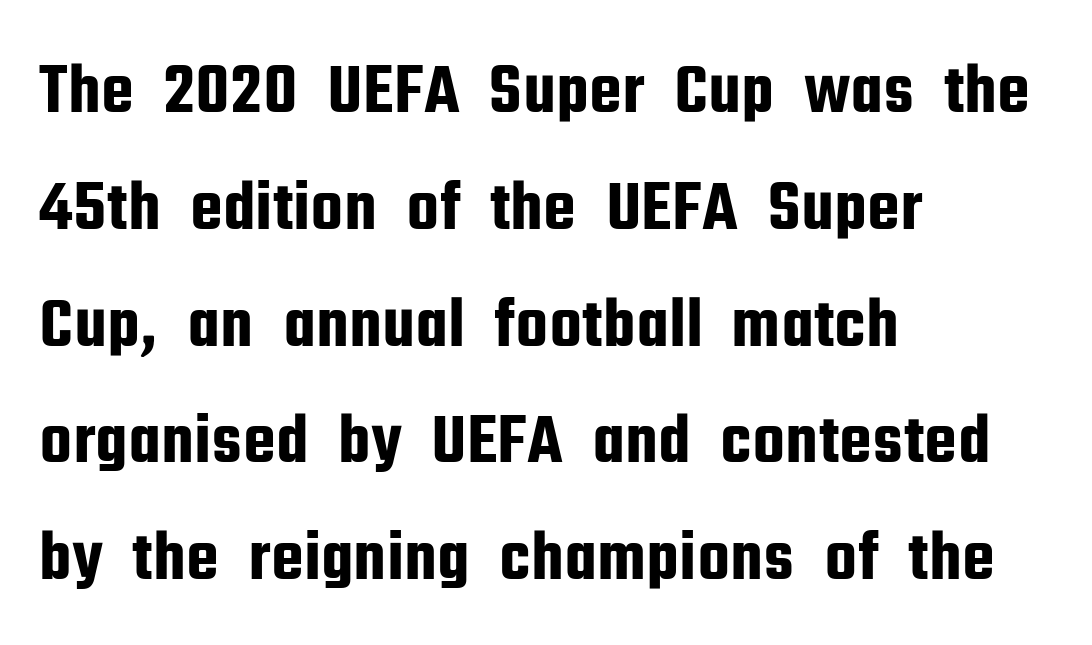
The image shows 73 px condensed sans-serif type, upright; set left-aligned, normal line spacing (1.6x), normal letter spacing, not underlined; low stroke contrast and a medium x-height.
